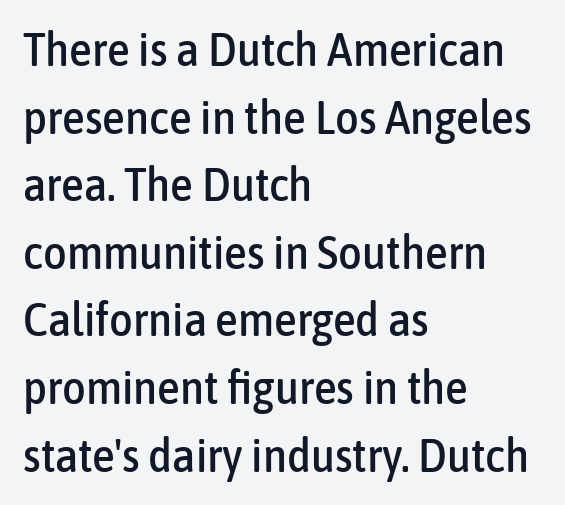
{"serif": "no", "italic": "no", "width": "condensed", "stroke_contrast": "low", "x_height": "medium", "monospaced": "no", "underline": "no", "align": "left", "line_spacing": "normal", "line_spacing_ratio": 1.47, "letter_spacing": "normal", "letter_spacing_em": 0.0, "glyph_px": 46}
